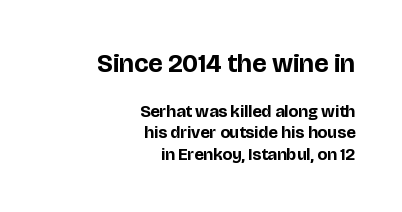
Q: Is the text bold? A: Yes.
Q: Is the text italic (slanted)? A: No, it is upright.
Q: Is the text underlined? A: No.
Q: How is the paragraph aligned? A: Right-aligned.
Q: Is the spacing between letters normal or unusually wide? A: Normal.
Q: Is the spacing between lines tight, normal or loose? A: Normal.
Q: Which block of text is set in a larger size, the first (top) or the second (bottom)? A: The first (top) one.
